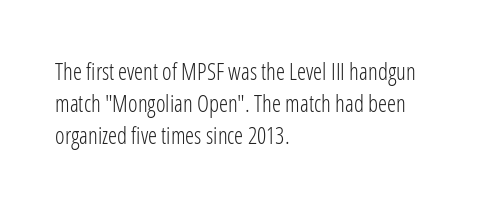
{"italic": "no", "bold": "no", "underline": "no", "align": "left", "line_spacing": "normal", "line_spacing_ratio": 1.4, "letter_spacing": "normal", "letter_spacing_em": 0.0, "glyph_px": 23}
